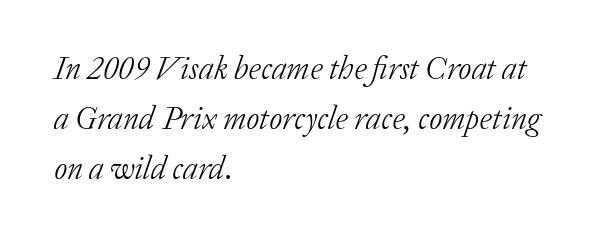
The image shows 32 px light serif type, italic (leaning right); set left-aligned, normal line spacing (1.56x), normal letter spacing, not underlined; low stroke contrast and a medium x-height.
